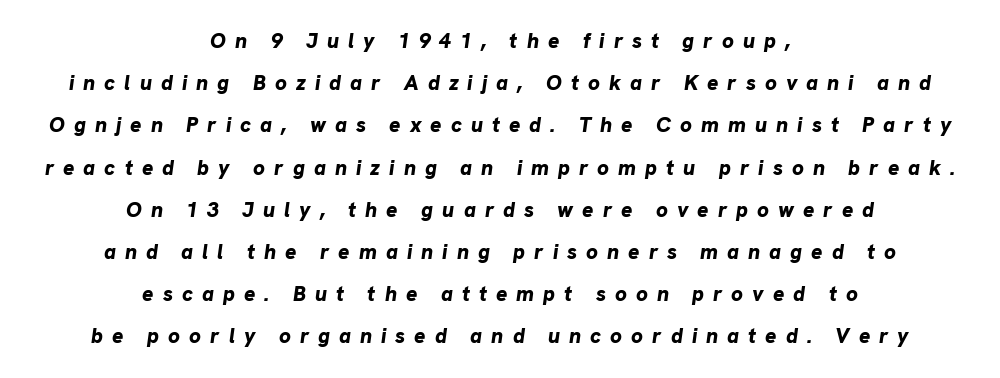
What's the leading like? Stretched, with rows far apart. In terms of posture, this sample is oblique. Teacher's note: observe the equal gaps on both sides — that is centered alignment. Summary of weight: heavy, a full bold. Look at the tracking — it's clearly loosened, letters drifting apart. The baseline area is clear.
